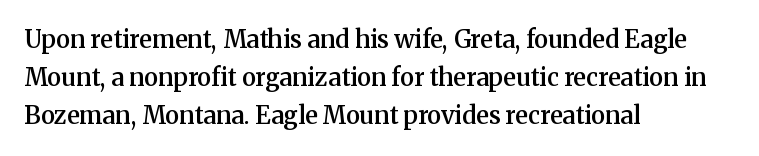
Q: Is the text bold? A: Semi-bold.
Q: Is the text italic (slanted)? A: No, it is upright.
Q: Is the text underlined? A: No.
Q: How is the paragraph aligned? A: Left-aligned.
Q: Is the spacing between letters normal or unusually wide? A: Normal.
Q: Is the spacing between lines tight, normal or loose? A: Normal.
